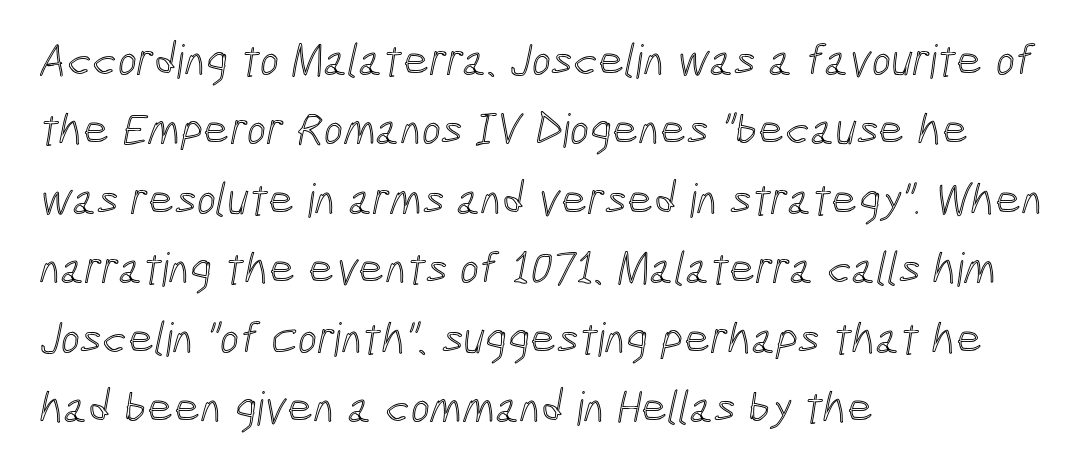
{"width": "condensed", "x_height": "medium", "monospaced": "no", "underline": "no", "align": "left", "line_spacing": "normal", "line_spacing_ratio": 1.51, "letter_spacing": "normal", "letter_spacing_em": 0.0, "glyph_px": 46}
